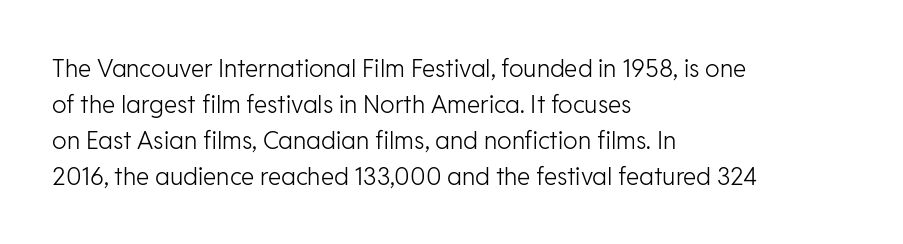
{"italic": "no", "bold": "no", "underline": "no", "align": "left", "line_spacing": "normal", "line_spacing_ratio": 1.5, "letter_spacing": "normal", "letter_spacing_em": 0.0, "glyph_px": 24}
